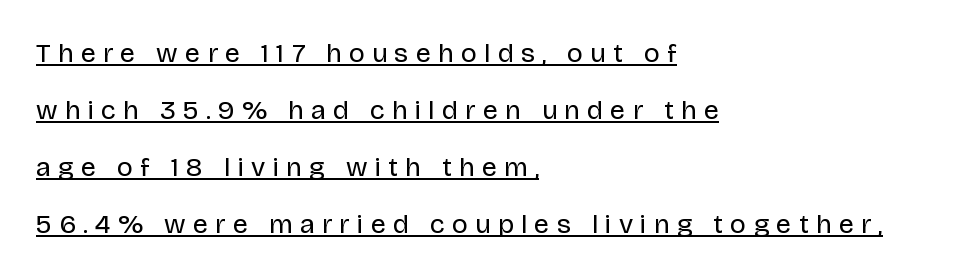
{"italic": "no", "bold": "no", "underline": "yes", "align": "left", "line_spacing": "loose", "line_spacing_ratio": 2.11, "letter_spacing": "wide", "letter_spacing_em": 0.27, "glyph_px": 27}
